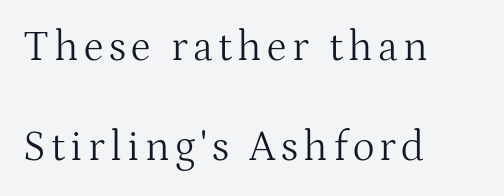
Q: Is the text bold? A: No.
Q: Is the text italic (slanted)? A: No, it is upright.
Q: Is the typeface a serif or a sans-serif typeface? A: Serif.
Q: Is the text underlined? A: No.
Q: How is the paragraph aligned? A: Left-aligned.
Q: Is the spacing between lines tight, normal or loose? A: Loose.
Q: Width (condensed, normal, or wide)? A: Normal.
Q: Stroke contrast? A: Medium.
Q: x-height? A: Medium.
Q: Monospaced? A: No.
